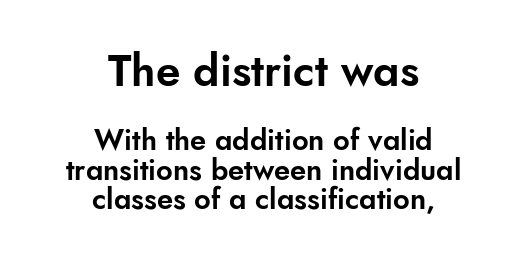
The image shows 44 px sans-serif type, upright; set centered, tight line spacing (1.02x), normal letter spacing, not underlined; the first (top) block is 1.52x larger; low stroke contrast and a small x-height.
